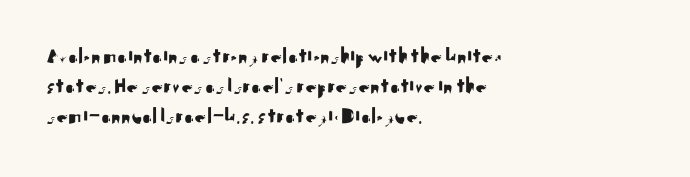
The image shows 23 px text type, upright; set left-aligned, normal line spacing (1.31x), normal letter spacing, not underlined.
